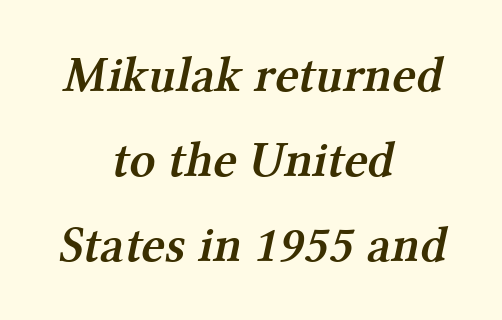
Q: Is the text bold? A: Semi-bold.
Q: Is the typeface a serif or a sans-serif typeface? A: Serif.
Q: Is the text underlined? A: No.
Q: How is the paragraph aligned? A: Centered.
Q: Is the spacing between letters normal or unusually wide? A: Normal.
Q: Is the spacing between lines tight, normal or loose? A: Normal.
Q: Width (condensed, normal, or wide)? A: Normal.
Q: Stroke contrast? A: Medium.
Q: x-height? A: Medium.
Q: Monospaced? A: No.
